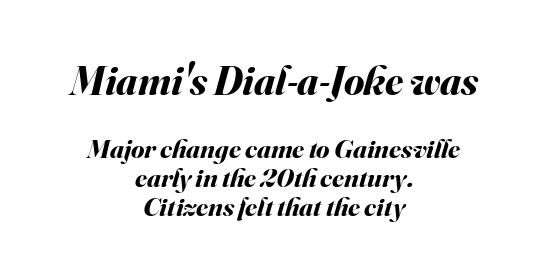
The image shows 41 px bold type, italic (leaning right); set centered, tight line spacing (1.08x), normal letter spacing, not underlined; the first (top) block is 1.52x larger; medium stroke contrast and a small x-height.
